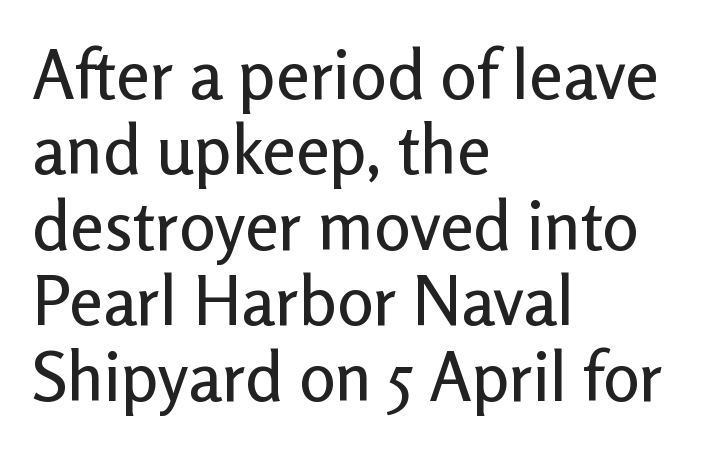
The image shows 68 px sans-serif type, upright; set left-aligned, tight line spacing (1.11x), normal letter spacing, not underlined; low stroke contrast and a medium x-height.
